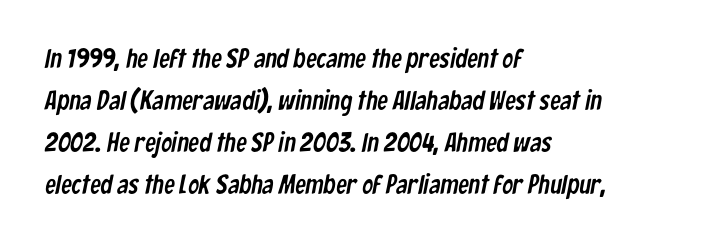
{"underline": "no", "align": "left", "line_spacing": "normal", "line_spacing_ratio": 1.55, "letter_spacing": "normal", "letter_spacing_em": 0.0, "glyph_px": 27}
